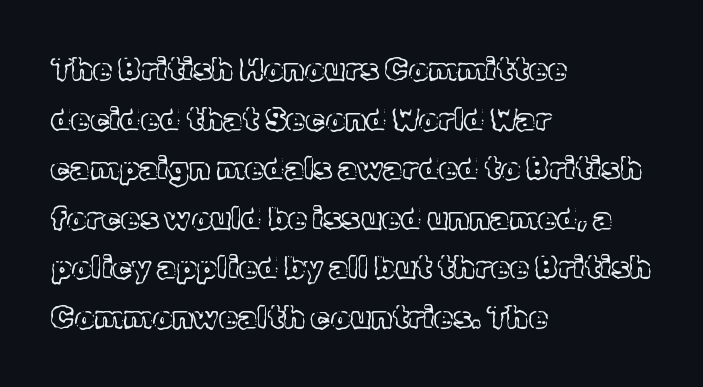
{"italic": "no", "width": "normal", "x_height": "medium", "monospaced": "no", "underline": "no", "align": "left", "line_spacing": "normal", "line_spacing_ratio": 1.6, "letter_spacing": "normal", "letter_spacing_em": 0.0, "glyph_px": 31}
